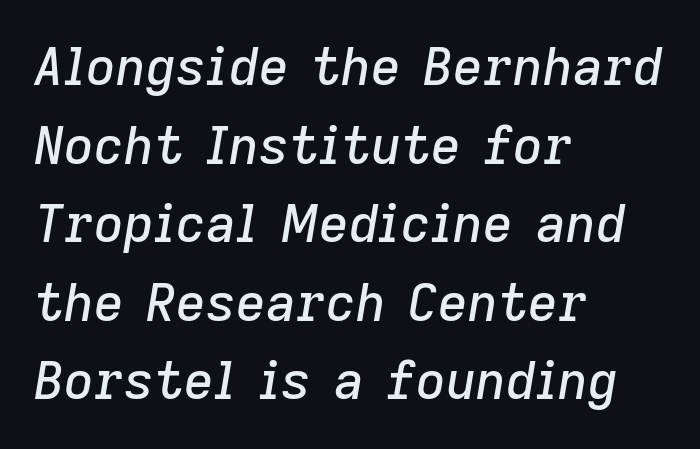
Does the lettering tilt? It does — this is italic. The passage shown has conventional tracking throughout. The leading is moderate, giving the passage an even texture. Varying glyph widths throughout — classic text-font behaviour.
